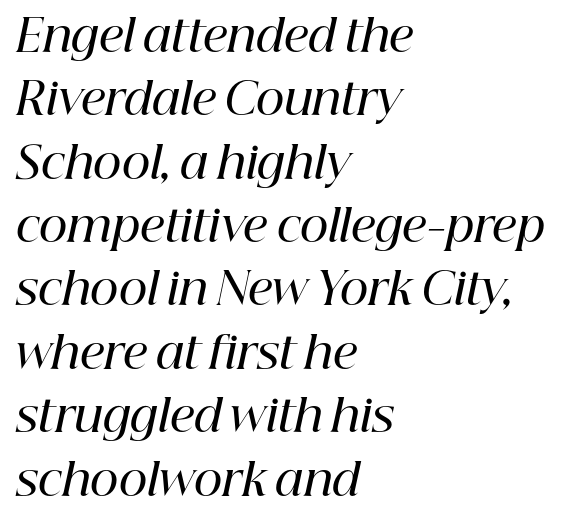
The image shows 44 px semibold serif type, italic (leaning right); set left-aligned, normal line spacing (1.44x), normal letter spacing, not underlined; high stroke contrast and a medium x-height.
